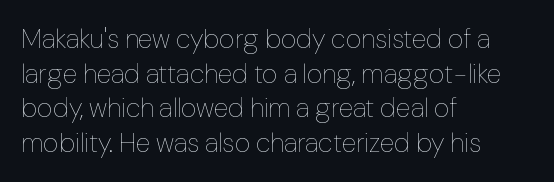
The block of text has a typical density, with ordinary space between rows. Which margin do the lines hug? The left one — the right edge is uneven. The space directly below the letters is spotless. This is the regular roman posture of the typeface. Does extra space separate the letters? No, they use regular spacing.
